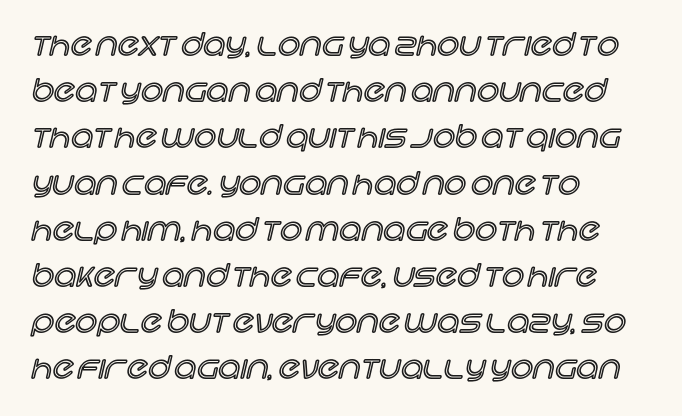
The image shows 31 px text type; set left-aligned, normal line spacing (1.49x), normal letter spacing, not underlined; a large x-height.
